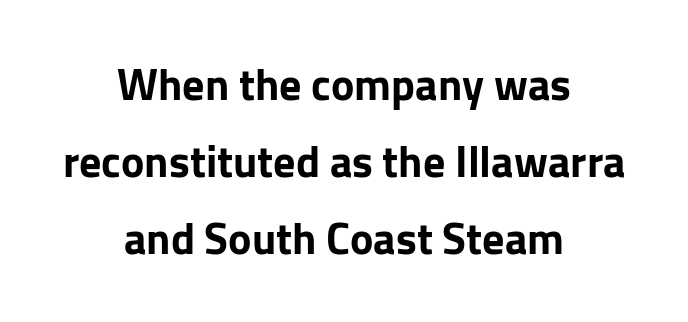
{"serif": "no", "italic": "no", "bold": "yes", "weight": "bold", "width": "normal", "stroke_contrast": "low", "x_height": "medium", "monospaced": "no", "underline": "no", "align": "center", "line_spacing_ratio": 1.75, "letter_spacing": "normal", "letter_spacing_em": 0.0, "glyph_px": 44}
